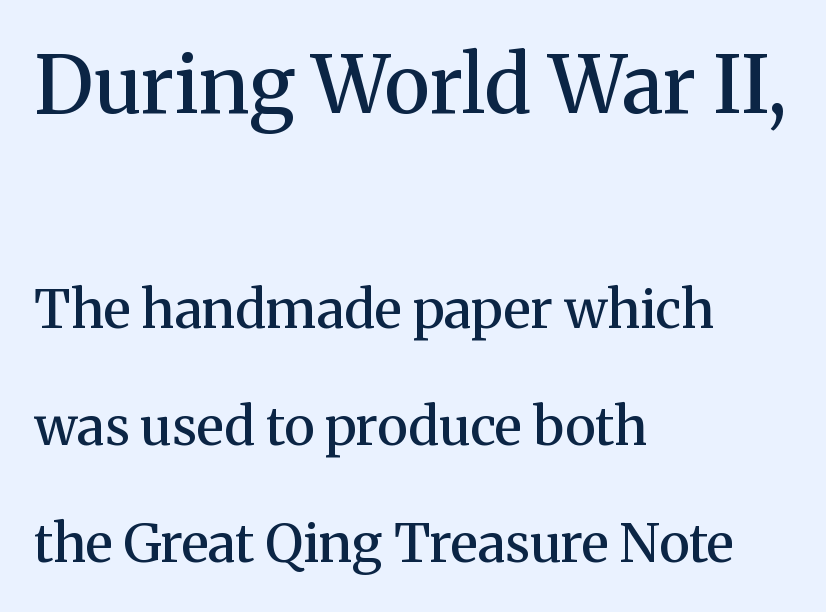
The image shows 80 px semibold serif type, upright; set left-aligned, loose line spacing (2.21x), normal letter spacing, not underlined; the first (top) block is 1.51x larger; medium stroke contrast and a medium x-height.
